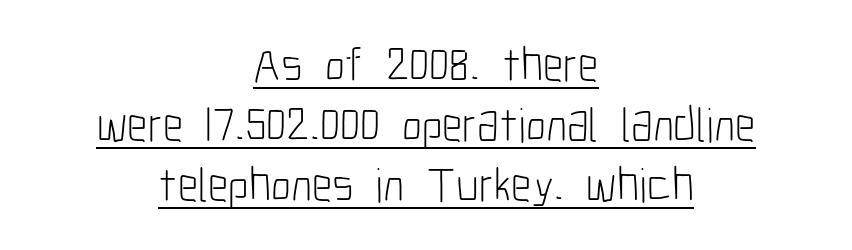
Q: Is the text bold? A: No.
Q: Is the text italic (slanted)? A: No, it is upright.
Q: Is the typeface a serif or a sans-serif typeface? A: Sans-serif.
Q: Is the text underlined? A: Yes.
Q: How is the paragraph aligned? A: Centered.
Q: Is the spacing between letters normal or unusually wide? A: Normal.
Q: Width (condensed, normal, or wide)? A: Condensed.
Q: Stroke contrast? A: Low.
Q: x-height? A: Medium.
Q: Monospaced? A: No.
